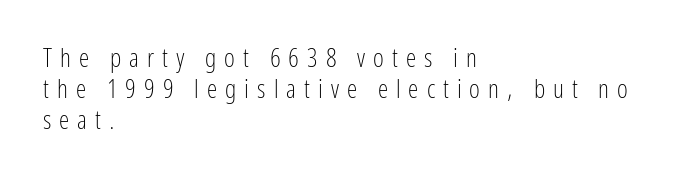
The image shows 26 px text type, upright; set left-aligned, line spacing 1.19x, unusually wide letter spacing (+0.31 em), not underlined.
